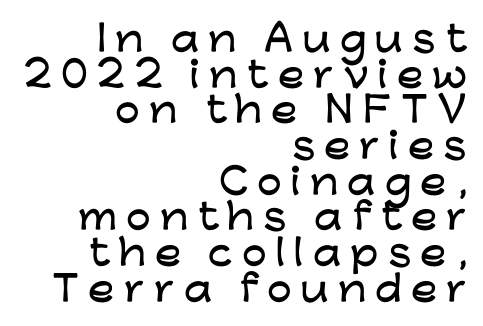
{"serif": "no", "italic": "no", "width": "wide", "stroke_contrast": "low", "x_height": "medium", "monospaced": "no", "underline": "no", "align": "right", "line_spacing": "tight", "line_spacing_ratio": 1.02, "letter_spacing": "wide", "letter_spacing_em": 0.26, "glyph_px": 35}
